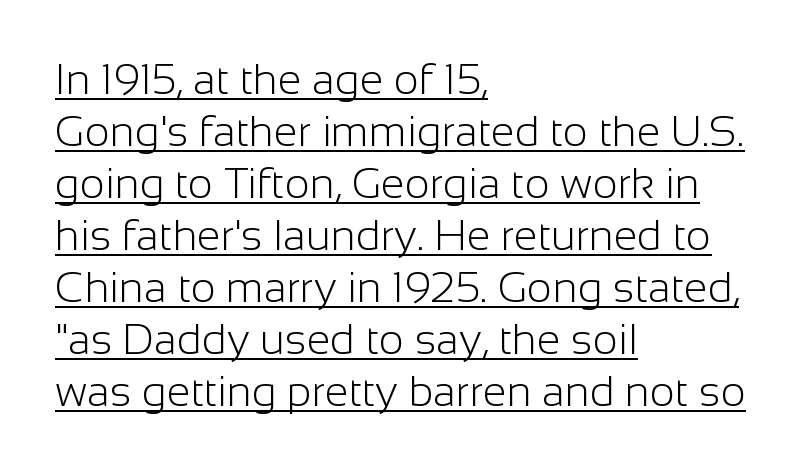
Q: Is the text bold? A: No.
Q: Is the text italic (slanted)? A: No, it is upright.
Q: Is the typeface a serif or a sans-serif typeface? A: Sans-serif.
Q: Is the text underlined? A: Yes.
Q: How is the paragraph aligned? A: Left-aligned.
Q: Is the spacing between letters normal or unusually wide? A: Normal.
Q: Width (condensed, normal, or wide)? A: Normal.
Q: Stroke contrast? A: Low.
Q: x-height? A: Medium.
Q: Monospaced? A: No.
